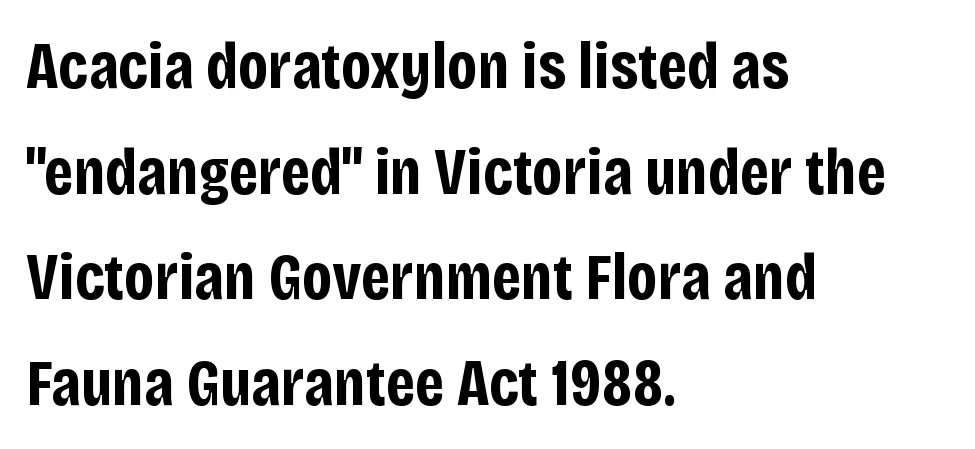
Horizontally, the lines are justified to the leading edge only. How would I describe the line gaps? Plain and ordinary. These lines carry a lot of weight — the face is fully bold. A typesetter would label this face a sans. No word sits above an underline.
